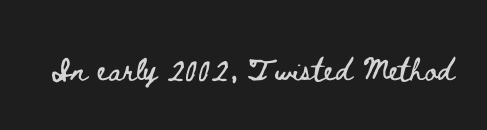
{"width": "wide", "stroke_contrast": "low", "x_height": "small", "monospaced": "no", "underline": "no", "letter_spacing": "normal", "letter_spacing_em": 0.0, "glyph_px": 29}
